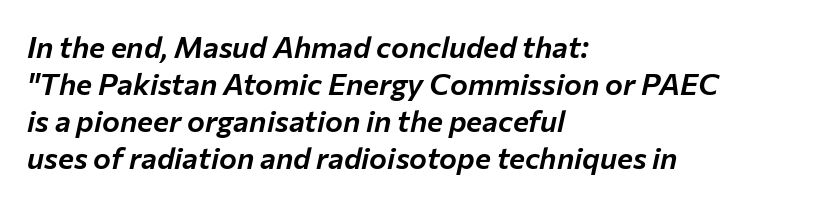
The image shows 30 px text type, italic (leaning right); set left-aligned, line spacing 1.23x, normal letter spacing, not underlined; low stroke contrast and a medium x-height.
